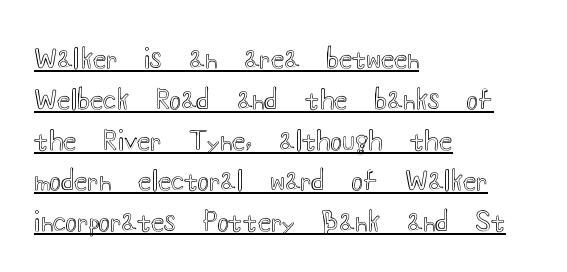
Q: Is the text italic (slanted)? A: No, it is upright.
Q: Is the text underlined? A: Yes.
Q: How is the paragraph aligned? A: Left-aligned.
Q: Is the spacing between letters normal or unusually wide? A: Normal.
Q: Is the spacing between lines tight, normal or loose? A: Normal.
